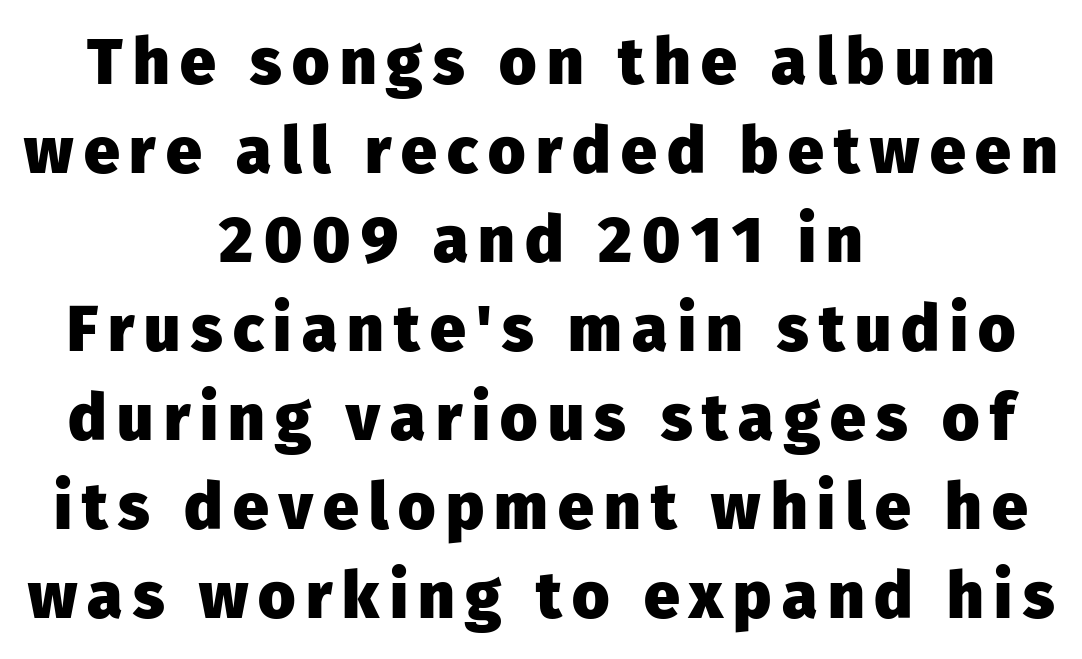
The rendering uses a bold face; every stroke is thick and dark. The words here are not underlined. The paragraph shown floats in the horizontal middle. A sans-serif font was chosen for this passage. Think of a printed novel: that variable character pitch is what you see here. Reading down the column, the eye jumps a familiar distance to each next line.
